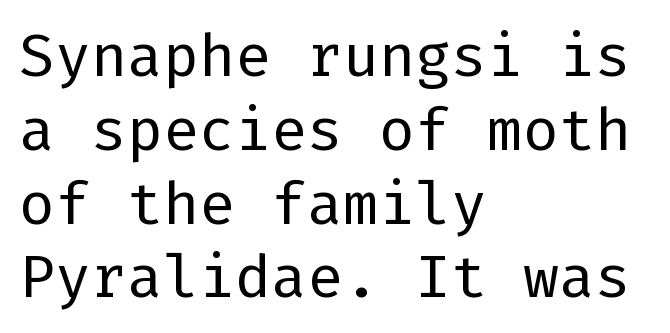
The line texture is even and compact thanks to regular tracking. A typesetter would mark this as roman, not italic. I'd call this a sans setting — the letters go barefoot. Line starts are locked; line ends wander. Stroke mass is kept to a normal reading level or below. Has an underline been added? It has not.
